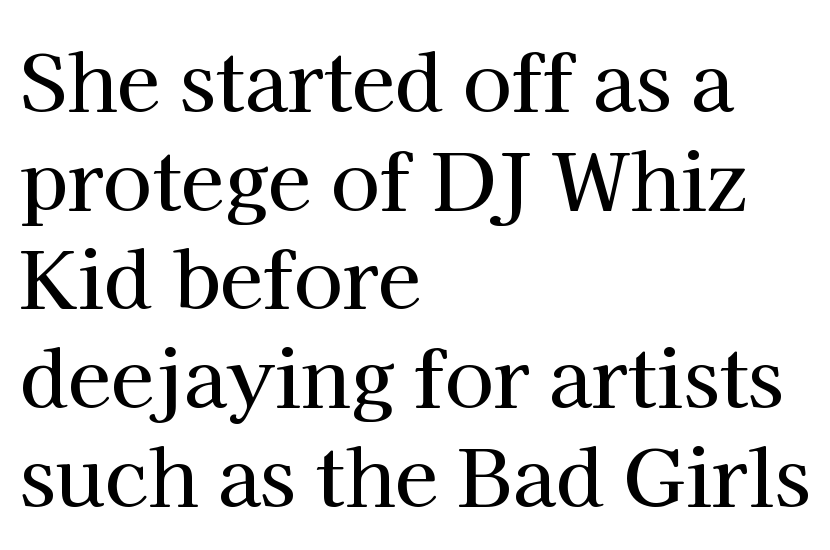
{"serif": "yes", "italic": "no", "width": "normal", "stroke_contrast": "high", "x_height": "medium", "monospaced": "no", "underline": "no", "align": "left", "line_spacing": "normal", "line_spacing_ratio": 1.25, "letter_spacing": "normal", "letter_spacing_em": 0.0, "glyph_px": 79}
